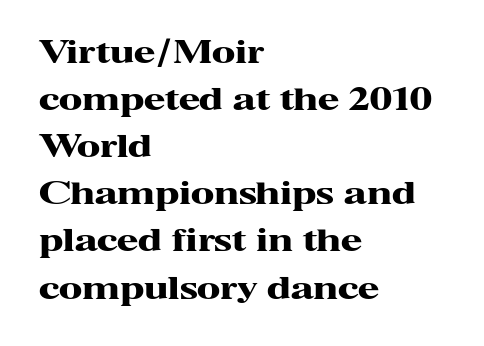
The image shows 31 px heavy, wide serif type, upright; set left-aligned, normal line spacing (1.52x), normal letter spacing, not underlined; high stroke contrast and a medium x-height.
